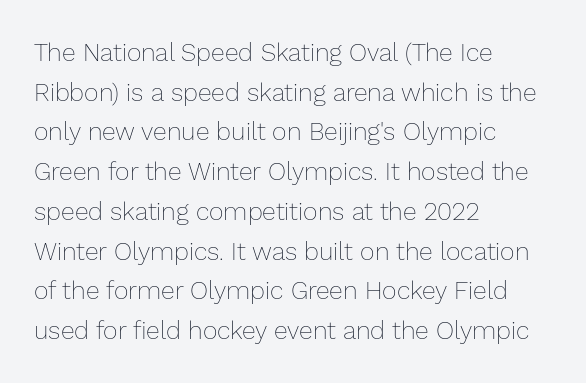
The image shows 25 px text type, upright; set left-aligned, normal line spacing (1.59x), normal letter spacing, not underlined.
